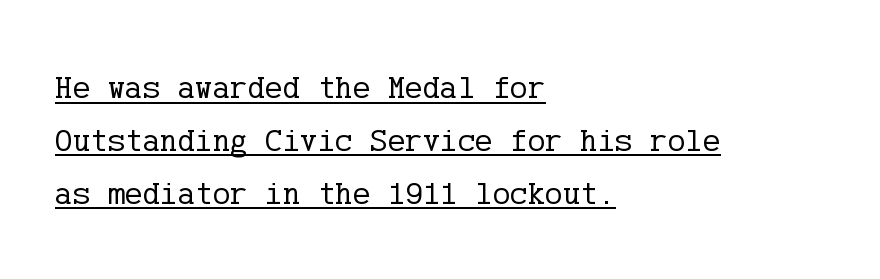
The image shows 33 px regular-weight serif type, upright; set left-aligned, normal line spacing (1.6x), normal letter spacing, underlined; low stroke contrast and a medium x-height.
